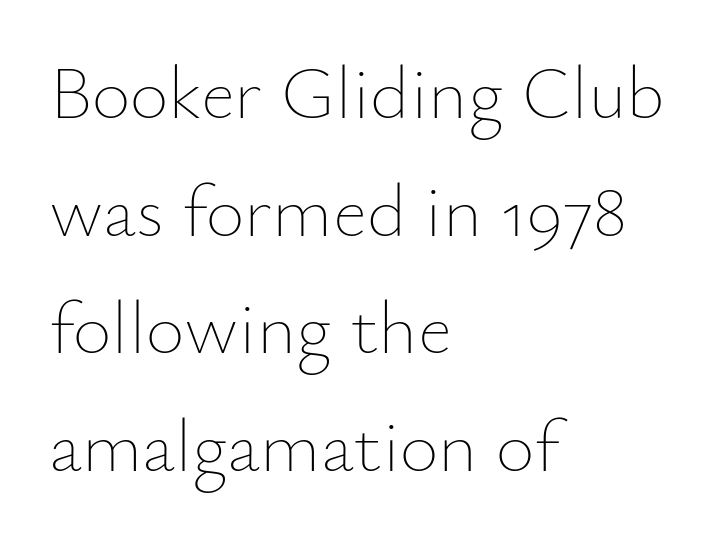
The image shows 75 px thin type, upright; set left-aligned, normal line spacing (1.57x), normal letter spacing, not underlined; low stroke contrast and a small x-height.
